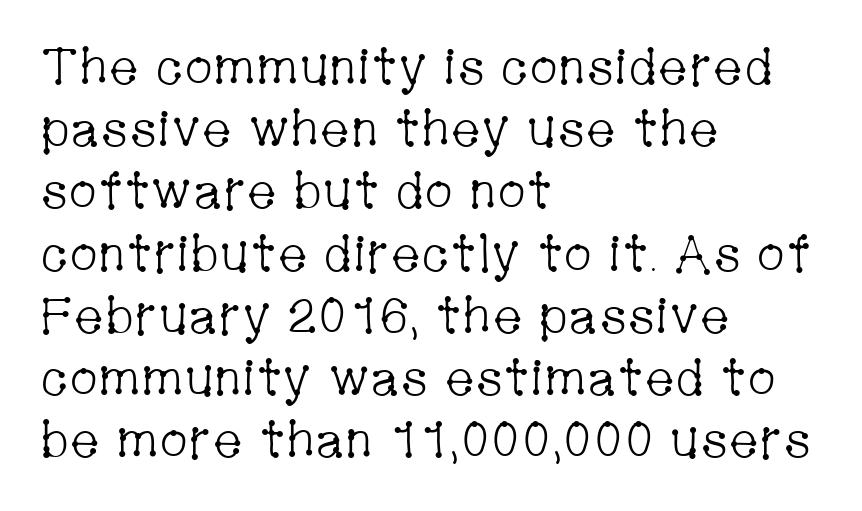
The image shows 51 px light, condensed serif type, upright; set left-aligned, line spacing 1.22x, normal letter spacing, not underlined; low stroke contrast and a medium x-height.
